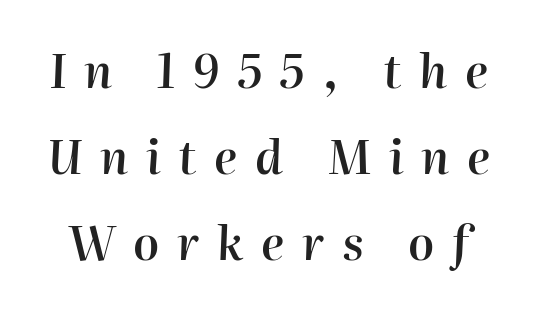
Q: Is the text bold? A: Semi-bold.
Q: Is the text italic (slanted)? A: Yes, it leans right by about 2 degrees.
Q: Is the text underlined? A: No.
Q: Is the spacing between letters normal or unusually wide? A: Unusually wide.
Q: Width (condensed, normal, or wide)? A: Normal.
Q: Stroke contrast? A: High.
Q: x-height? A: Medium.
Q: Monospaced? A: No.
